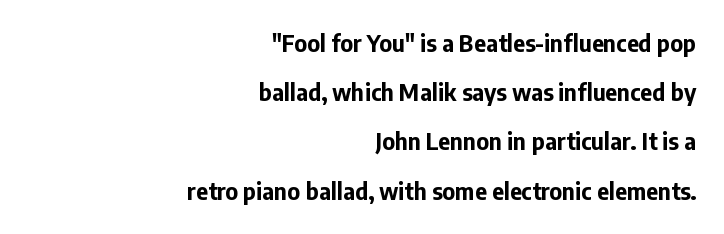
The letters sit at their default tracking, neither squeezed nor spread. Which margin do the lines hug? The right one — the left edge is uneven. Notice how the stems are strictly vertical — no italics here. As a designer I'd log this as weight 700, bold.
